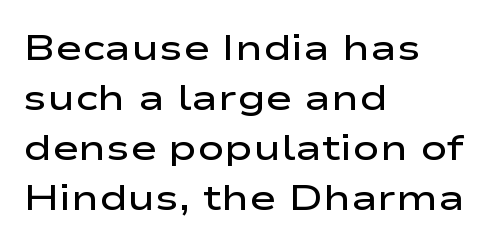
Q: Is the text bold? A: Semi-bold.
Q: Is the text italic (slanted)? A: No, it is upright.
Q: Is the typeface a serif or a sans-serif typeface? A: Sans-serif.
Q: Is the text underlined? A: No.
Q: How is the paragraph aligned? A: Left-aligned.
Q: Is the spacing between letters normal or unusually wide? A: Normal.
Q: Is the spacing between lines tight, normal or loose? A: Normal.
Q: Width (condensed, normal, or wide)? A: Wide.
Q: Stroke contrast? A: Low.
Q: x-height? A: Medium.
Q: Monospaced? A: No.
